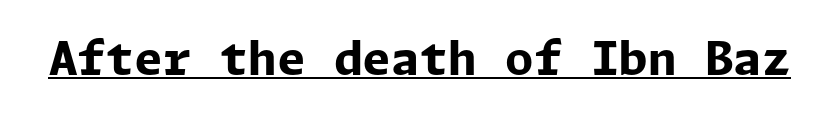
Q: Is the text bold? A: Yes.
Q: Is the text italic (slanted)? A: No, it is upright.
Q: Is the typeface a serif or a sans-serif typeface? A: Sans-serif.
Q: Is the text underlined? A: Yes.
Q: Is the spacing between letters normal or unusually wide? A: Normal.
Q: Width (condensed, normal, or wide)? A: Normal.
Q: Stroke contrast? A: Low.
Q: x-height? A: Medium.
